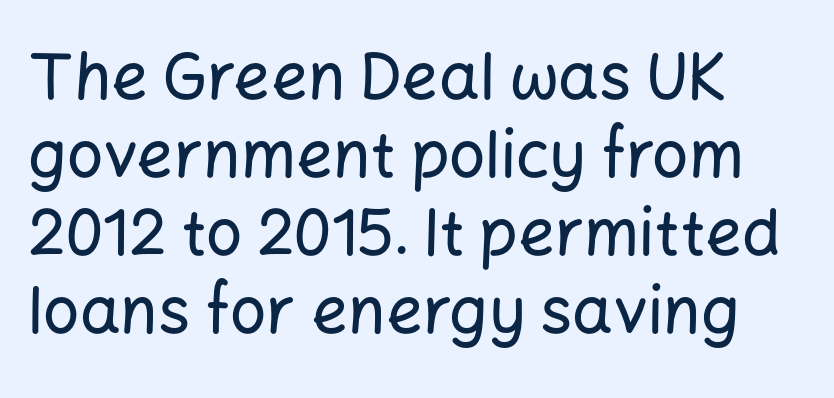
The image shows 64 px sans-serif type, upright; set left-aligned, line spacing 1.22x, normal letter spacing, not underlined; low stroke contrast and a medium x-height.
